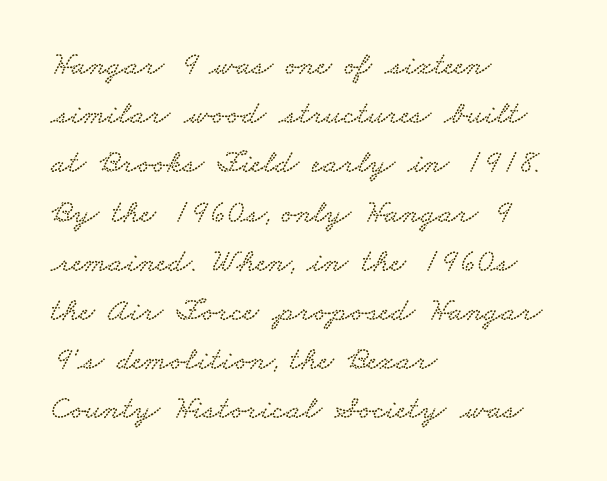
The image shows 33 px wide serif type; set left-aligned, normal line spacing (1.49x), normal letter spacing, not underlined; low stroke contrast and a small x-height.
